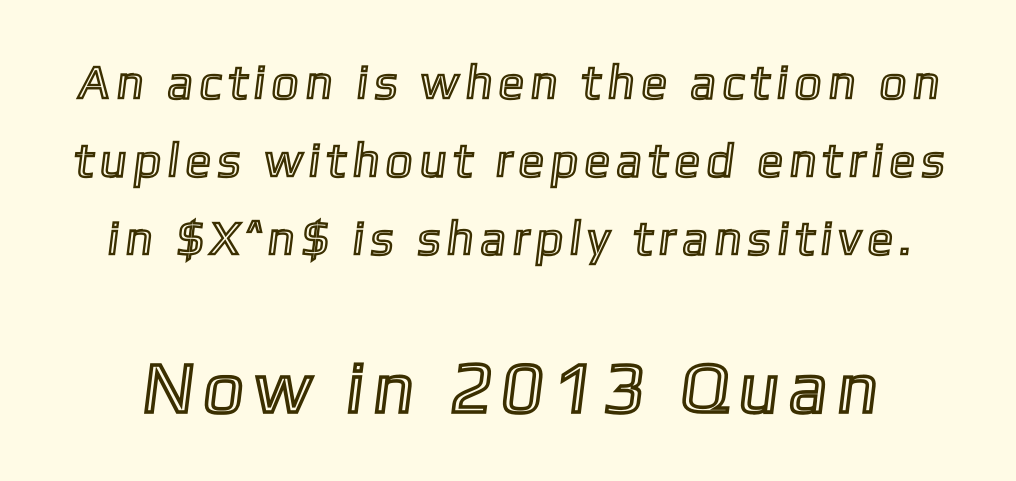
{"width": "normal", "x_height": "medium", "monospaced": "no", "underline": "no", "line_spacing": "normal", "line_spacing_ratio": 1.62, "larger_block": "second", "size_ratio": 1.5, "glyph_px": 72}
